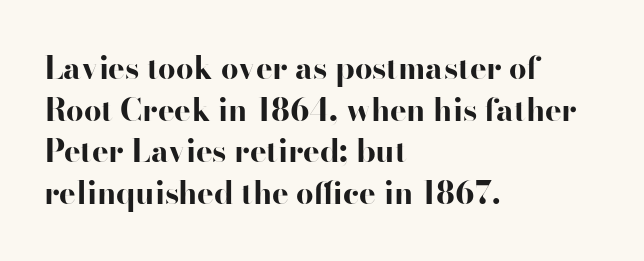
The image shows 31 px bold, wide sans-serif type, upright; set left-aligned, normal line spacing (1.34x), normal letter spacing, not underlined; high stroke contrast and a small x-height.
